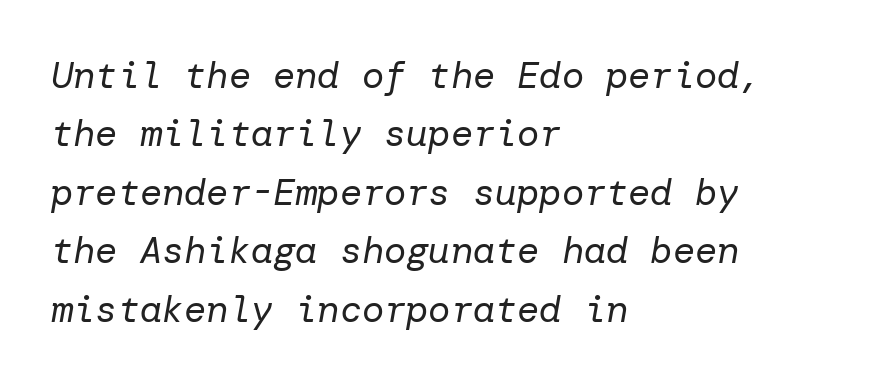
The image shows 37 px regular-weight type, italic (leaning right); set left-aligned, normal line spacing (1.58x), normal letter spacing, not underlined; low stroke contrast and a medium x-height.
